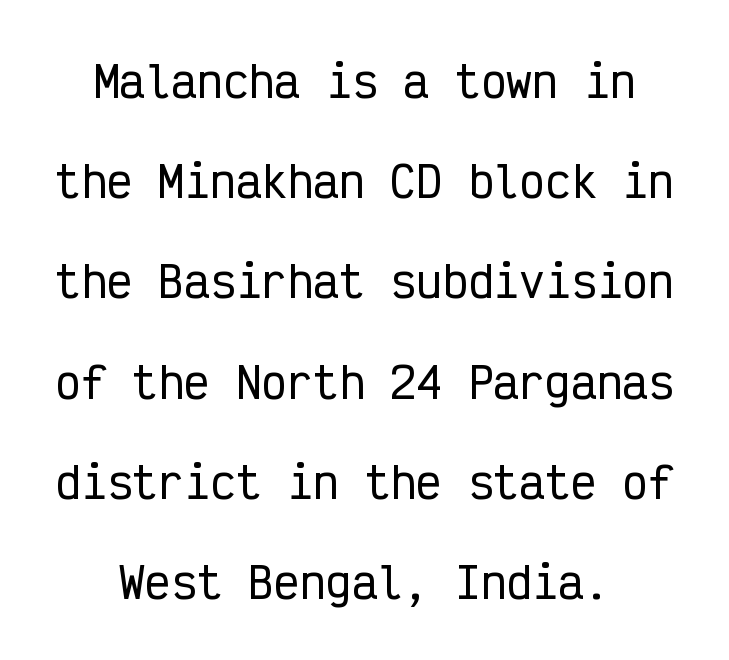
{"serif": "no", "italic": "no", "width": "condensed", "stroke_contrast": "low", "x_height": "medium", "monospaced": "yes", "underline": "no", "align": "center", "line_spacing": "loose", "line_spacing_ratio": 2.33, "letter_spacing": "normal", "letter_spacing_em": 0.0, "glyph_px": 43}
